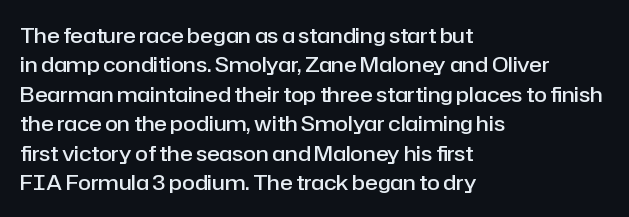
{"italic": "no", "bold": "semi", "underline": "no", "align": "left", "line_spacing": "normal", "line_spacing_ratio": 1.4, "letter_spacing": "normal", "letter_spacing_em": 0.0, "glyph_px": 21}
